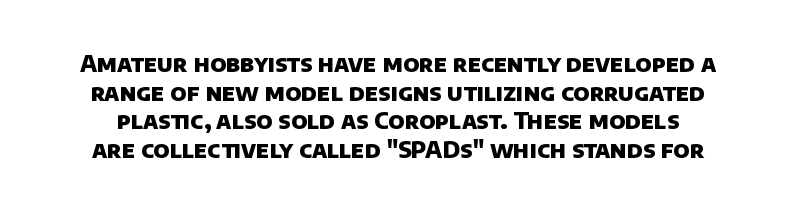
The image shows 23 px bold type; set normal line spacing (1.25x), normal letter spacing, not underlined.
